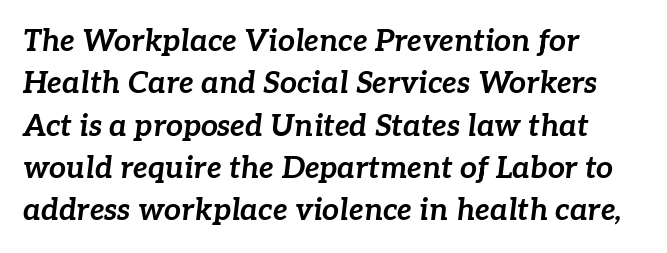
Q: Is the text bold? A: Yes.
Q: Is the text italic (slanted)? A: Yes, it leans right by about 7 degrees.
Q: Is the text underlined? A: No.
Q: How is the paragraph aligned? A: Left-aligned.
Q: Is the spacing between letters normal or unusually wide? A: Normal.
Q: Is the spacing between lines tight, normal or loose? A: Normal.
Q: Width (condensed, normal, or wide)? A: Normal.
Q: Stroke contrast? A: Low.
Q: x-height? A: Medium.
Q: Monospaced? A: No.
